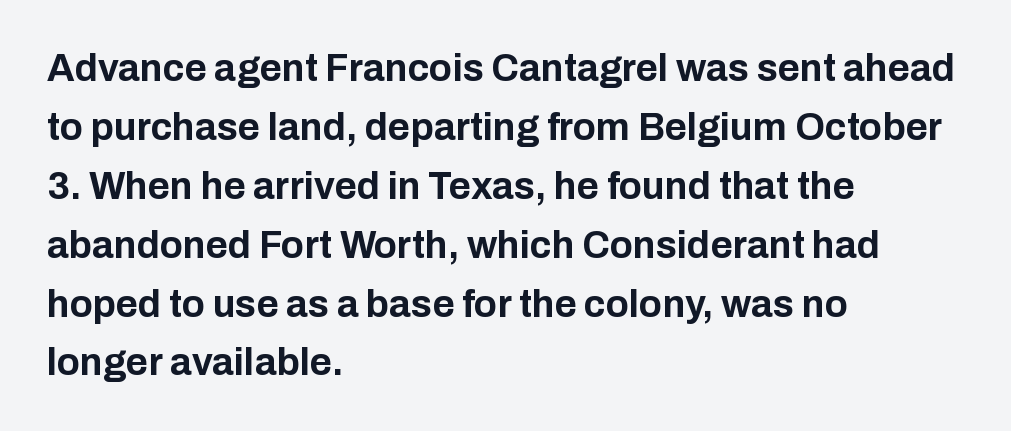
Q: Is the text bold? A: Yes.
Q: Is the text italic (slanted)? A: No, it is upright.
Q: Is the typeface a serif or a sans-serif typeface? A: Sans-serif.
Q: Is the text underlined? A: No.
Q: How is the paragraph aligned? A: Left-aligned.
Q: Is the spacing between letters normal or unusually wide? A: Normal.
Q: Is the spacing between lines tight, normal or loose? A: Normal.
Q: Width (condensed, normal, or wide)? A: Normal.
Q: Stroke contrast? A: Low.
Q: x-height? A: Medium.
Q: Monospaced? A: No.
